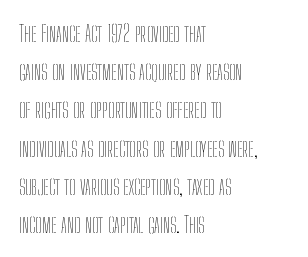
The image shows 23 px text type, upright; set left-aligned, normal line spacing (1.66x), normal letter spacing, not underlined.
